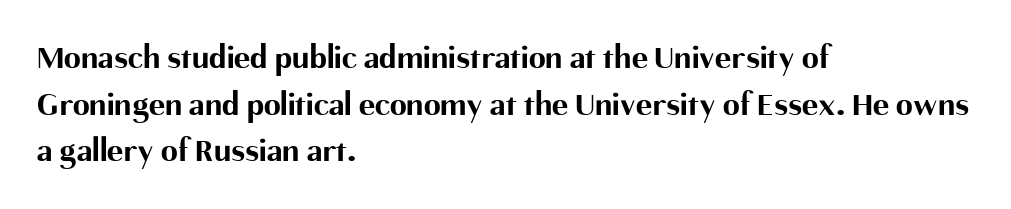
{"serif": "no", "italic": "no", "bold": "yes", "weight": "bold", "width": "normal", "stroke_contrast": "medium", "x_height": "medium", "monospaced": "no", "underline": "no", "align": "left", "line_spacing": "normal", "line_spacing_ratio": 1.37, "letter_spacing": "normal", "letter_spacing_em": 0.0, "glyph_px": 34}
